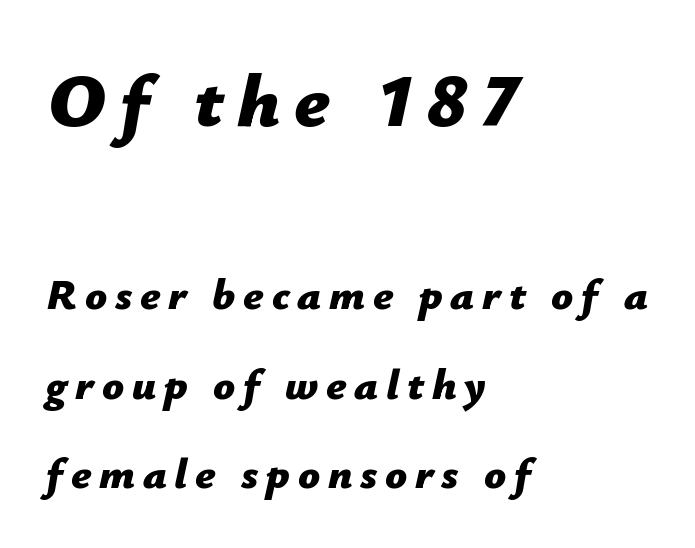
The image shows 75 px bold type, italic (leaning right); set left-aligned, loose line spacing (2.09x), not underlined; the first (top) block is 1.74x larger; low stroke contrast and a medium x-height.
